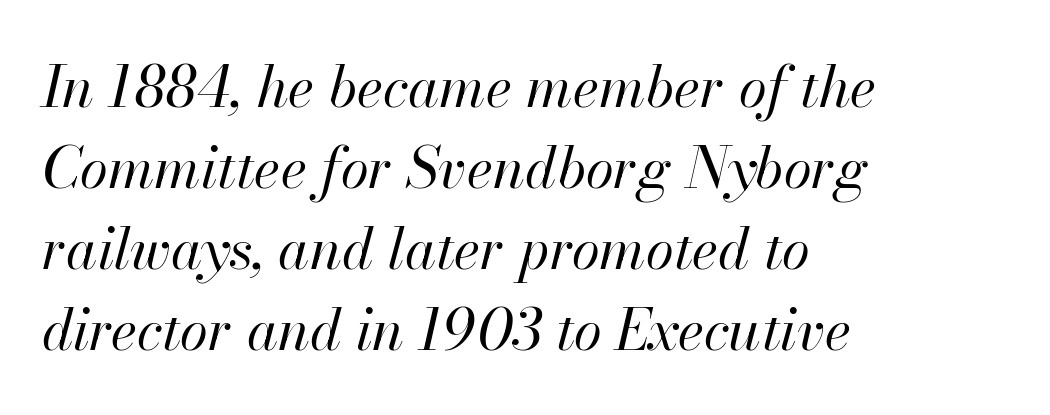
{"italic": "yes", "lean": "right", "slant_degrees": 13, "bold": "no", "weight": "regular", "width": "normal", "stroke_contrast": "high", "x_height": "small", "monospaced": "no", "underline": "no", "align": "left", "line_spacing": "normal", "line_spacing_ratio": 1.42, "letter_spacing": "normal", "letter_spacing_em": 0.0, "glyph_px": 57}
